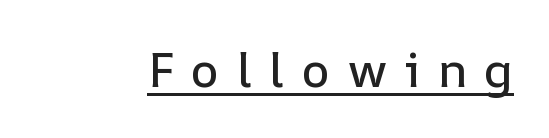
Q: Is the text italic (slanted)? A: No, it is upright.
Q: Is the text underlined? A: Yes.
Q: Is the spacing between letters normal or unusually wide? A: Unusually wide.
Q: Width (condensed, normal, or wide)? A: Normal.
Q: Stroke contrast? A: Low.
Q: x-height? A: Medium.
Q: Monospaced? A: No.
